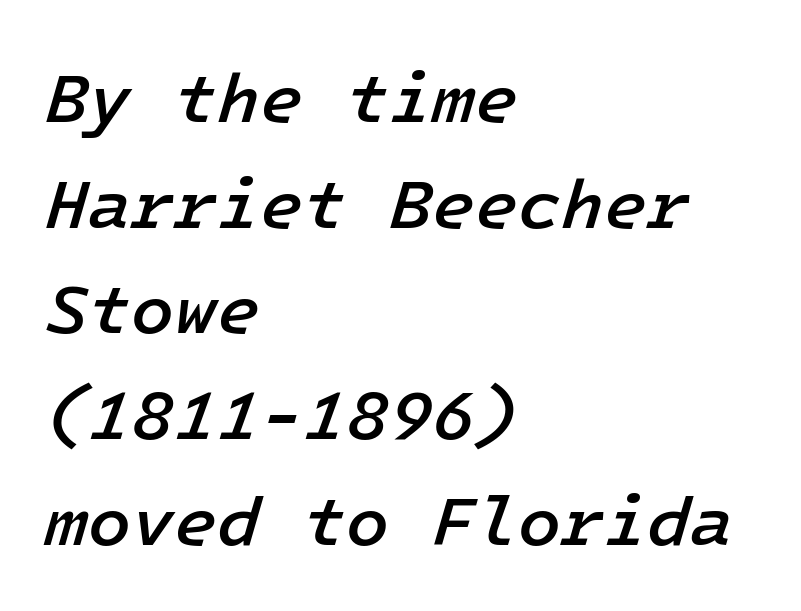
The image shows 70 px semibold type, italic (leaning right); set left-aligned, normal line spacing (1.51x), normal letter spacing, not underlined; low stroke contrast and a medium x-height.
